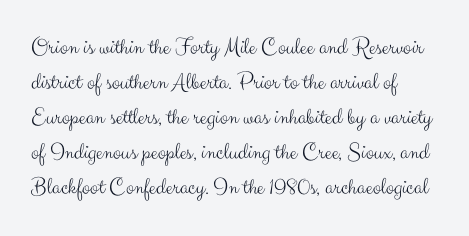
{"bold": "no", "underline": "no", "align": "left", "line_spacing": "normal", "line_spacing_ratio": 1.46, "letter_spacing": "normal", "letter_spacing_em": 0.0, "glyph_px": 24}
